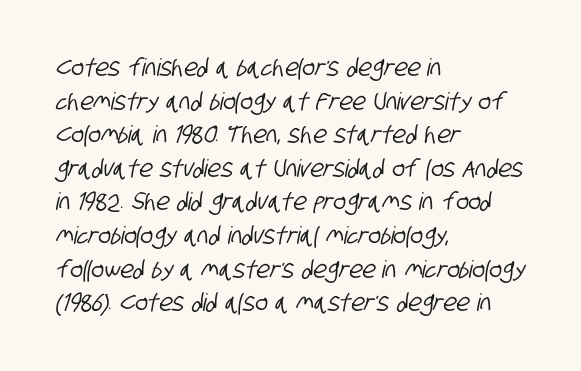
Anything drawn beneath the words? Only blank space. Horizontal bands of white between lines are of average thickness. Compared with typical body copy, the letter spacing here is the same. The setting favours the left margin, as ordinary paragraphs usually do.
